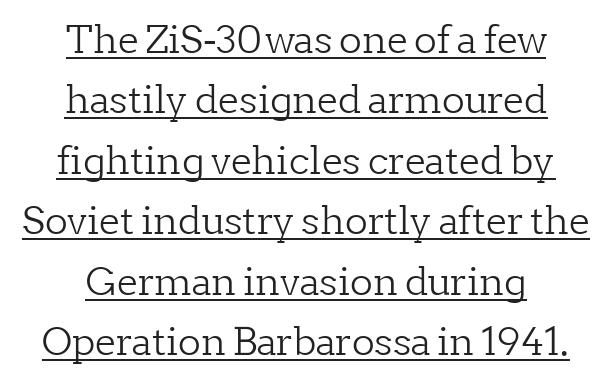
Upright lettering throughout. These lines are rendered in a variable-pitch font. No chunkiness to these letters — they're not bold. Has an underline been added? It has. The tracking reads as untouched default to a designer's eye. The glyphs in this specimen are seriffed.
